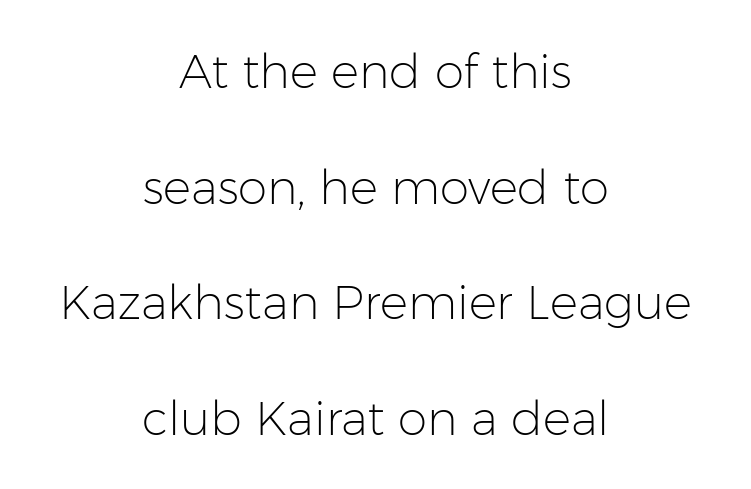
The image shows 47 px light sans-serif type, upright; set centered, loose line spacing (2.46x), normal letter spacing, not underlined; low stroke contrast and a medium x-height.
